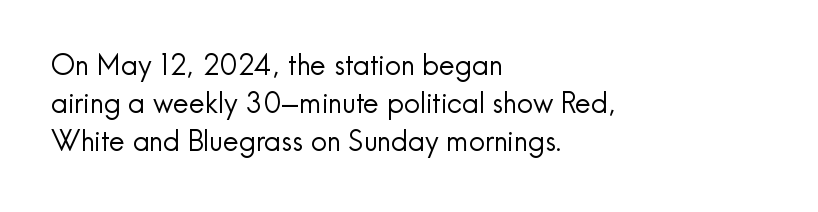
Is this a fixed-width face? No — the glyphs have proportional, varying widths. The typesetting does not lean heavy: it is not bold. Underlining? Definitely not there. The type is set solid horizontally, with unmodified tracking. The glyphs in this specimen are sans serif.
